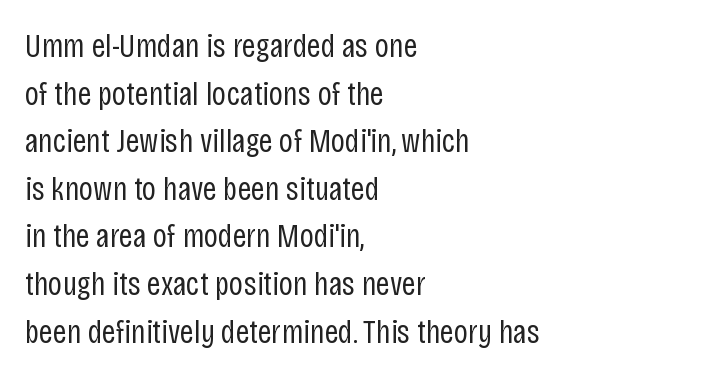
Honestly, the letter spacing is just normal — you wouldn't notice it. Tall strokes in this sample are plumb rather than angled. Examine the stroke ends and you'll find no serifs. Layout note: lines flush left. A light-to-regular cut is what we see here.
